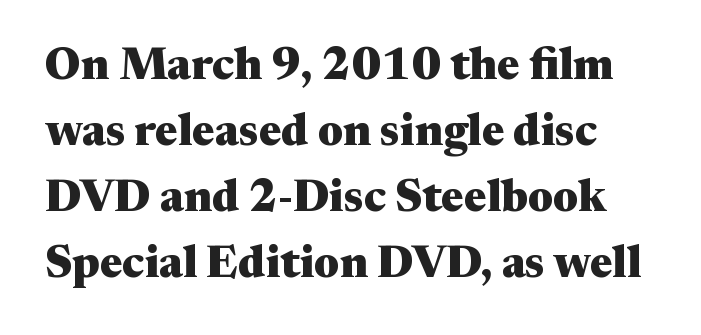
Check where the strokes stop: tiny serifs finish them off. What stands out about the letter spacing? Nothing — it is the standard amount. The baseline area is clear. Is this a fixed-width face? No — the glyphs have proportional, varying widths. The space between consecutive lines is moderate. Do the letters lean? They stand straight.
